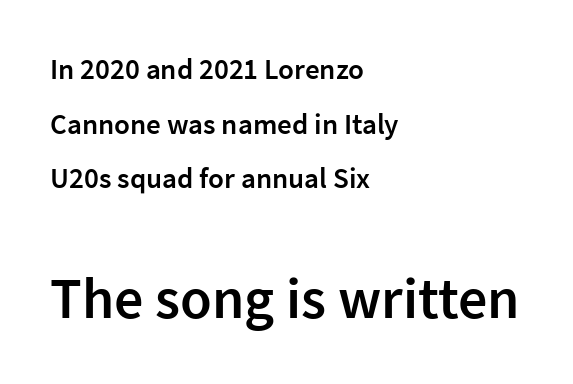
The space directly below the letters is spotless. A bit beefed up — I'd call it semibold rather than bold. Serif or sans? Sans — the stroke terminals are bare. This rendering uses left alignment, leaving the right contour irregular. This sample has the flowing, uneven cadence of proportional lettering.
